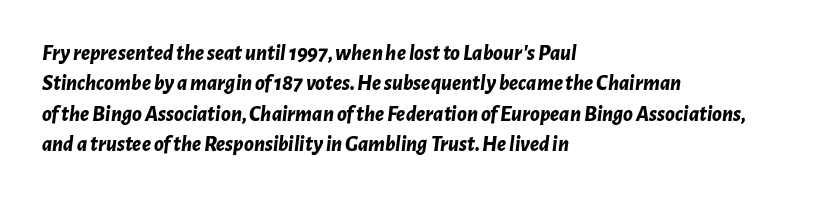
Q: Is the text bold? A: Yes.
Q: Is the text italic (slanted)? A: Yes, it leans right by about 7 degrees.
Q: Is the text underlined? A: No.
Q: How is the paragraph aligned? A: Left-aligned.
Q: Is the spacing between letters normal or unusually wide? A: Normal.
Q: Is the spacing between lines tight, normal or loose? A: Normal.
